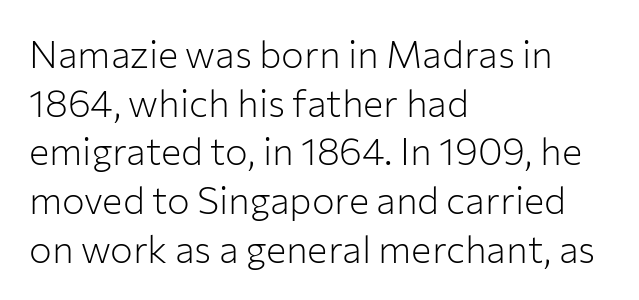
{"serif": "no", "italic": "no", "bold": "no", "weight": "light", "width": "normal", "stroke_contrast": "low", "x_height": "medium", "monospaced": "no", "underline": "no", "align": "left", "line_spacing": "normal", "line_spacing_ratio": 1.28, "letter_spacing": "normal", "letter_spacing_em": 0.0, "glyph_px": 38}
